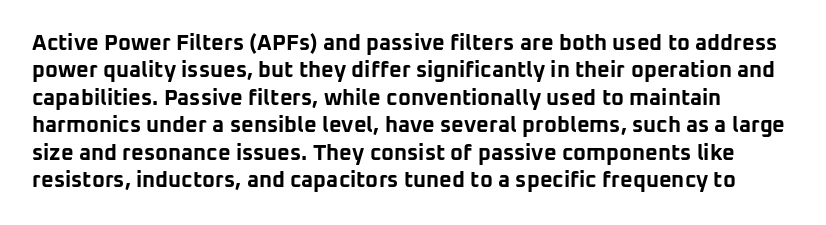
The image shows 22 px bold type, upright; set normal line spacing (1.25x), normal letter spacing, not underlined.
